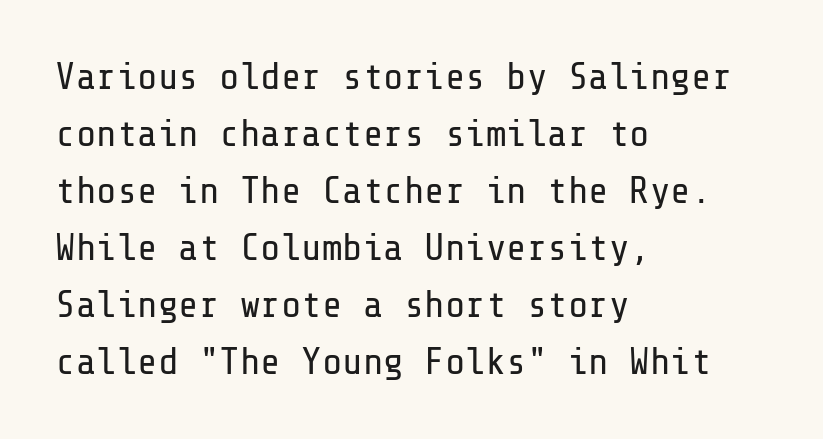
What kind of face is this? One without serifs — a sans. Bold? No — there's no thickening of the strokes. A typesetter would mark this as roman, not italic. Observe the ordinary spacing: letters are neighbours, not strangers. Reading down the block, your eye returns to a fixed left position each line. The baseline area is clear.
